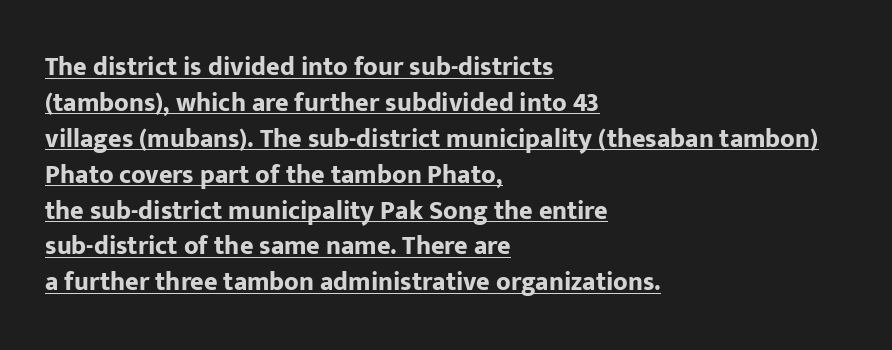
The image shows 26 px bold type, upright; set left-aligned, normal line spacing (1.38x), normal letter spacing, underlined.
